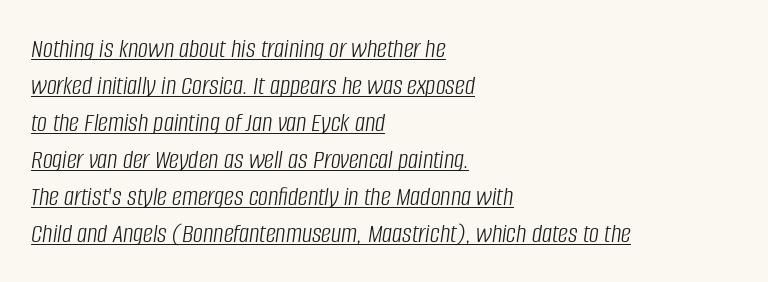
{"italic": "yes", "lean": "right", "slant_degrees": 8, "bold": "no", "weight": "light", "width": "condensed", "stroke_contrast": "low", "x_height": "large", "monospaced": "no", "underline": "yes", "align": "left", "line_spacing": "normal", "line_spacing_ratio": 1.32, "letter_spacing": "normal", "letter_spacing_em": 0.0, "glyph_px": 28}
